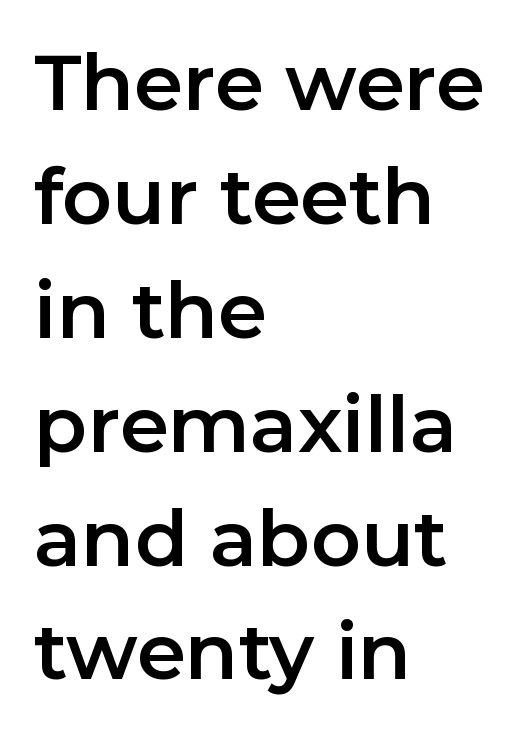
Q: Is the text italic (slanted)? A: No, it is upright.
Q: Is the typeface a serif or a sans-serif typeface? A: Sans-serif.
Q: Is the text underlined? A: No.
Q: How is the paragraph aligned? A: Left-aligned.
Q: Is the spacing between letters normal or unusually wide? A: Normal.
Q: Is the spacing between lines tight, normal or loose? A: Normal.
Q: Width (condensed, normal, or wide)? A: Normal.
Q: Stroke contrast? A: Low.
Q: x-height? A: Medium.
Q: Monospaced? A: No.
